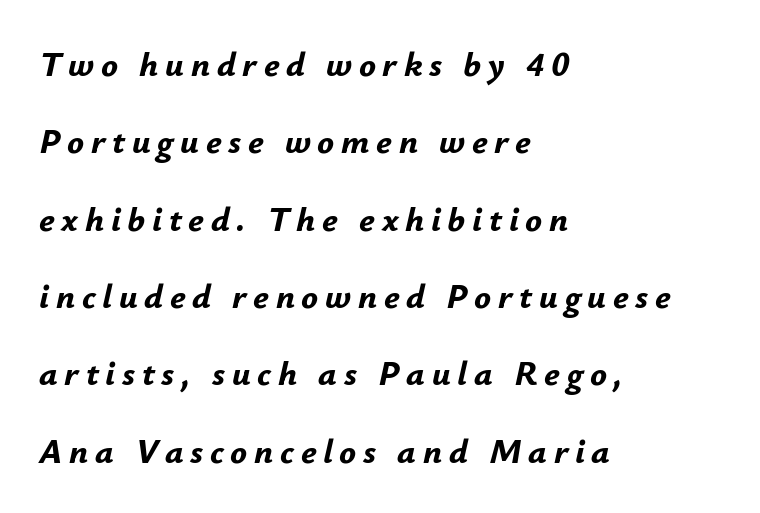
Any mark beneath the type? The region is blank. The space between consecutive lines is lavish. These words are printed bold, with thick strokes throughout. This sample has the flowing, uneven cadence of proportional lettering. In terms of posture, this sample is oblique. The paragraph has a hard left edge and a soft right edge.
